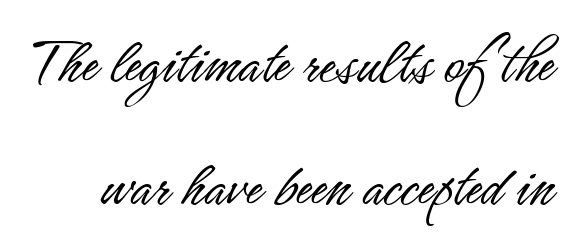
Letters rest on an invisible, unmarked baseline. No heavy texture on the line: the type isn't bold. Does extra space separate the letters? No, they use regular spacing. This is sans-serif lettering, the kind often seen on screens and signage.
